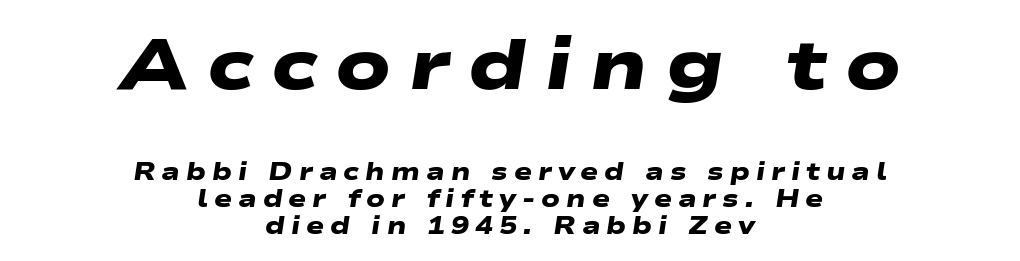
The image shows 71 px heavy, wide sans-serif type; set centered, tight line spacing (1.14x), unusually wide letter spacing (+0.25 em), not underlined; the first (top) block is 2.96x larger; low stroke contrast and a medium x-height.
